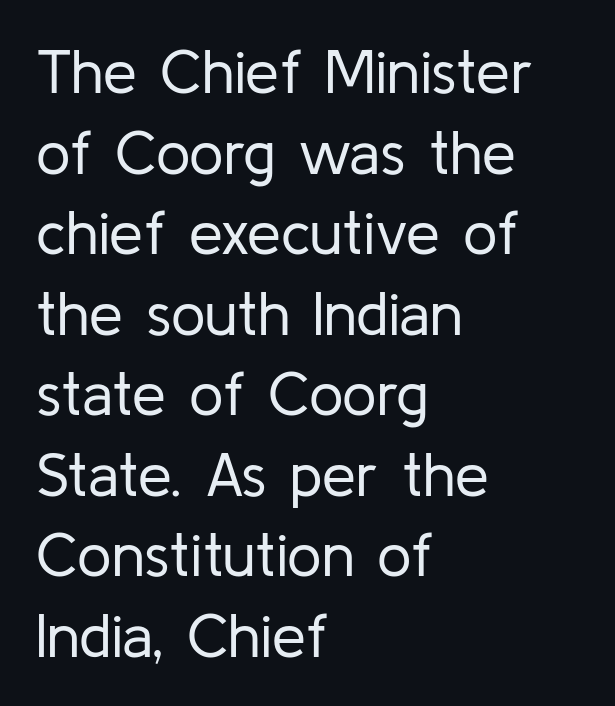
Q: Is the text bold? A: No.
Q: Is the text italic (slanted)? A: No, it is upright.
Q: Is the typeface a serif or a sans-serif typeface? A: Sans-serif.
Q: Is the text underlined? A: No.
Q: How is the paragraph aligned? A: Left-aligned.
Q: Is the spacing between letters normal or unusually wide? A: Normal.
Q: Is the spacing between lines tight, normal or loose? A: Normal.
Q: Width (condensed, normal, or wide)? A: Normal.
Q: Stroke contrast? A: Low.
Q: x-height? A: Medium.
Q: Monospaced? A: No.
